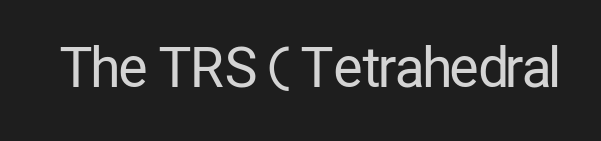
{"serif": "no", "italic": "no", "bold": "no", "weight": "regular", "width": "condensed", "stroke_contrast": "low", "x_height": "medium", "monospaced": "no", "underline": "no", "letter_spacing": "normal", "letter_spacing_em": 0.0, "glyph_px": 54}
